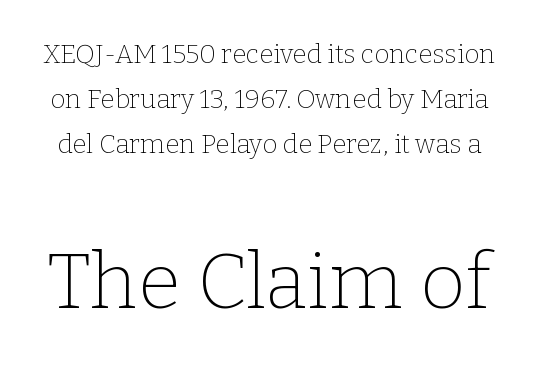
Spacing verdict: proportional, widths tailored to each character. No italicization has been applied; the sample stays upright. Heaviness? Minimal to ordinary, like unemphasized prose. In terms of letterform style, serifs are clearly present.
